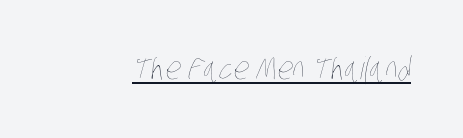
Q: Is the text bold? A: No.
Q: Is the text underlined? A: Yes.
Q: Is the spacing between letters normal or unusually wide? A: Normal.
Q: Width (condensed, normal, or wide)? A: Condensed.
Q: Stroke contrast? A: Low.
Q: x-height? A: Large.
Q: Monospaced? A: No.
